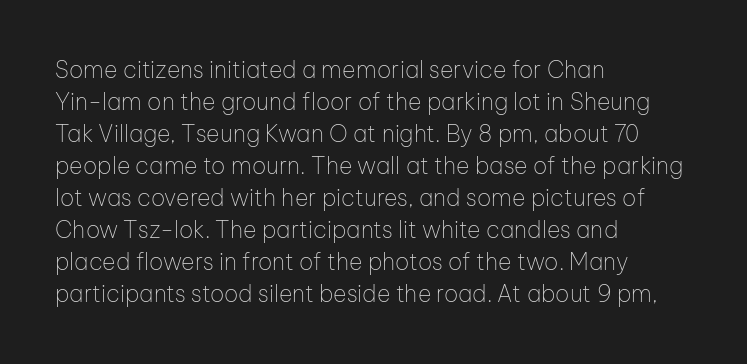
{"italic": "no", "bold": "no", "underline": "no", "align": "left", "line_spacing": "normal", "line_spacing_ratio": 1.39, "letter_spacing": "normal", "letter_spacing_em": 0.0, "glyph_px": 23}
